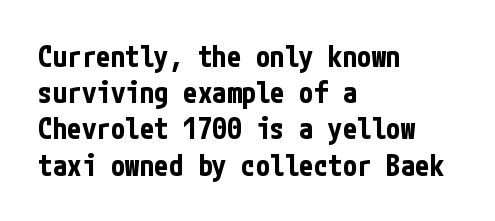
Q: Is the text bold? A: Yes.
Q: Is the text italic (slanted)? A: No, it is upright.
Q: Is the typeface a serif or a sans-serif typeface? A: Sans-serif.
Q: Is the text underlined? A: No.
Q: How is the paragraph aligned? A: Left-aligned.
Q: Is the spacing between letters normal or unusually wide? A: Normal.
Q: Is the spacing between lines tight, normal or loose? A: Normal.
Q: Width (condensed, normal, or wide)? A: Condensed.
Q: Stroke contrast? A: Low.
Q: x-height? A: Medium.
